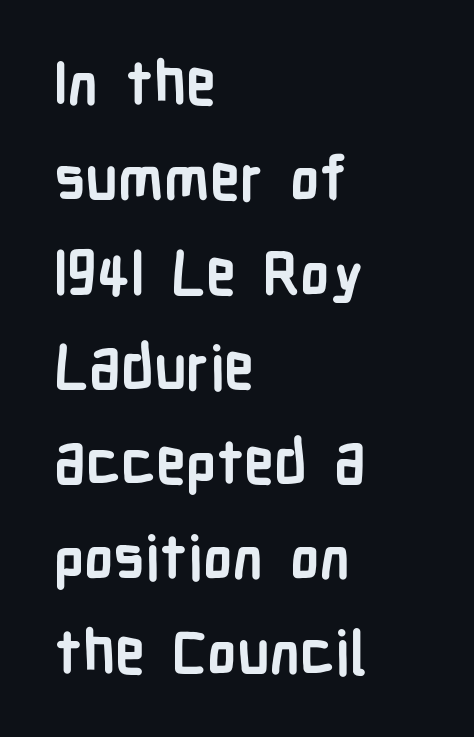
Q: Is the text bold? A: Yes.
Q: Is the text italic (slanted)? A: No, it is upright.
Q: Is the typeface a serif or a sans-serif typeface? A: Sans-serif.
Q: Is the text underlined? A: No.
Q: How is the paragraph aligned? A: Left-aligned.
Q: Is the spacing between letters normal or unusually wide? A: Normal.
Q: Is the spacing between lines tight, normal or loose? A: Normal.
Q: Width (condensed, normal, or wide)? A: Condensed.
Q: Stroke contrast? A: Low.
Q: x-height? A: Medium.
Q: Monospaced? A: No.
